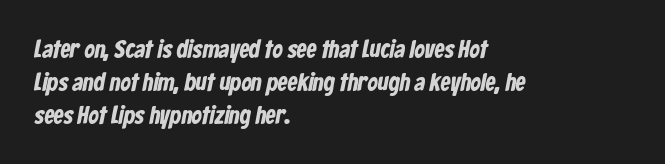
Short and long lines alike share a common starting point at left. Vertically, the passage feels balanced, rows spaced as you'd expect. Words appear dense and cohesive because spacing is normal. Quick note: underline off.
